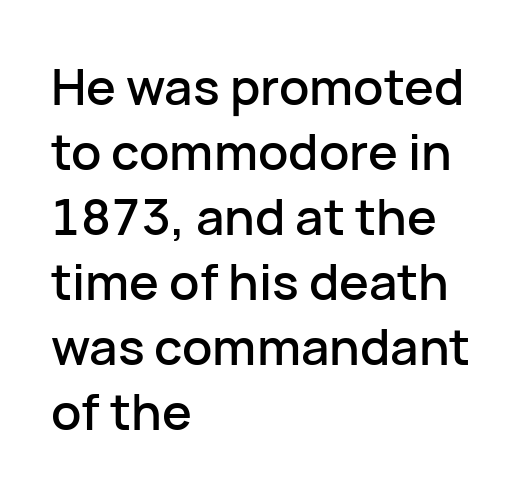
The image shows 50 px sans-serif type, upright; set left-aligned, normal line spacing (1.3x), normal letter spacing, not underlined; low stroke contrast and a medium x-height.
